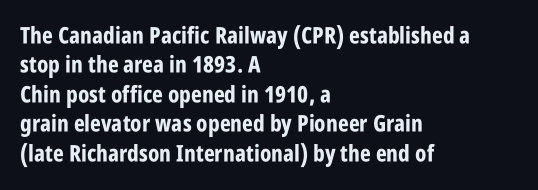
In terms of posture, this sample is upright. Whoever set this chose a conventional vertical rhythm. The space directly below the letters is spotless. A typesetter would call this zero additional tracking.
